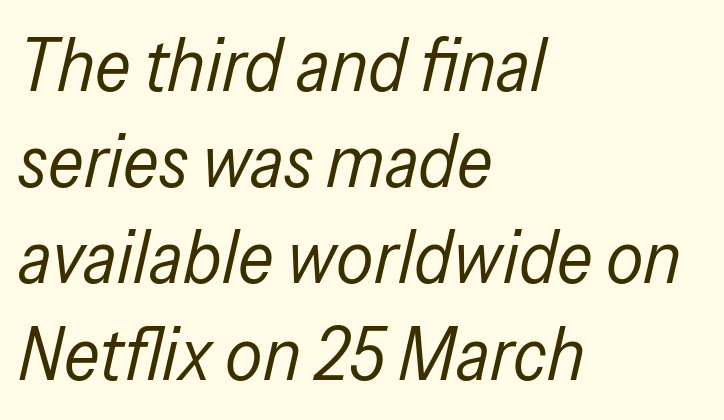
Q: Is the text bold? A: No.
Q: Is the text italic (slanted)? A: Yes, it leans right by about 13 degrees.
Q: Is the text underlined? A: No.
Q: How is the paragraph aligned? A: Left-aligned.
Q: Is the spacing between letters normal or unusually wide? A: Normal.
Q: Is the spacing between lines tight, normal or loose? A: Normal.
Q: Width (condensed, normal, or wide)? A: Condensed.
Q: Stroke contrast? A: Low.
Q: x-height? A: Medium.
Q: Monospaced? A: No.
